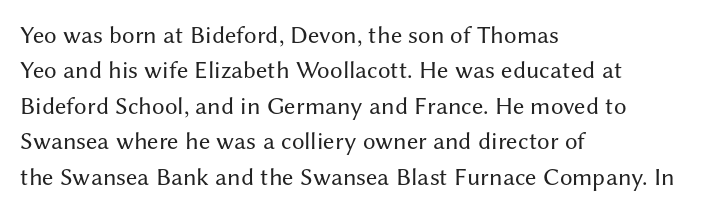
The image shows 25 px text type, upright; set left-aligned, normal line spacing (1.42x), normal letter spacing, not underlined.
